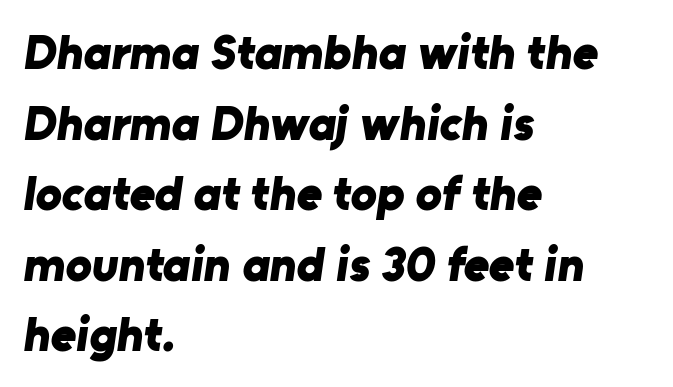
{"serif": "no", "bold": "yes", "weight": "bold", "width": "normal", "stroke_contrast": "low", "x_height": "medium", "monospaced": "no", "underline": "no", "align": "left", "line_spacing": "normal", "line_spacing_ratio": 1.44, "letter_spacing": "normal", "letter_spacing_em": 0.0, "glyph_px": 49}
